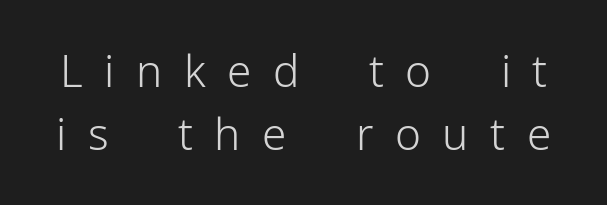
Q: Is the text bold? A: No.
Q: Is the text italic (slanted)? A: No, it is upright.
Q: Is the typeface a serif or a sans-serif typeface? A: Sans-serif.
Q: Is the text underlined? A: No.
Q: Is the spacing between letters normal or unusually wide? A: Unusually wide.
Q: Is the spacing between lines tight, normal or loose? A: Normal.
Q: Width (condensed, normal, or wide)? A: Normal.
Q: Stroke contrast? A: Low.
Q: x-height? A: Medium.
Q: Monospaced? A: No.
